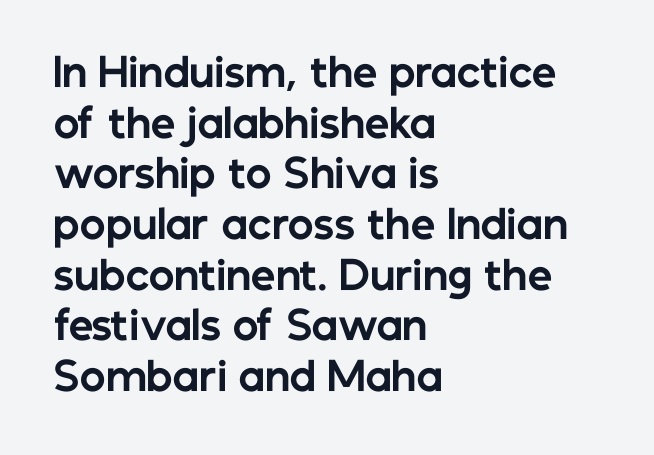
{"serif": "no", "italic": "no", "bold": "yes", "weight": "bold", "width": "normal", "stroke_contrast": "low", "x_height": "medium", "monospaced": "no", "underline": "no", "align": "left", "line_spacing": "normal", "line_spacing_ratio": 1.3, "letter_spacing": "normal", "letter_spacing_em": 0.0, "glyph_px": 39}
